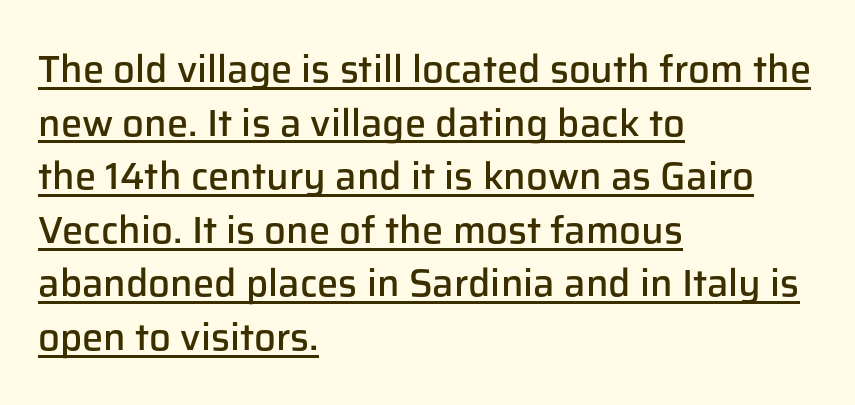
{"serif": "no", "italic": "no", "bold": "semi", "weight": "semibold", "width": "normal", "stroke_contrast": "low", "x_height": "medium", "monospaced": "no", "underline": "yes", "align": "left", "line_spacing": "normal", "line_spacing_ratio": 1.41, "letter_spacing": "normal", "letter_spacing_em": 0.0, "glyph_px": 38}
